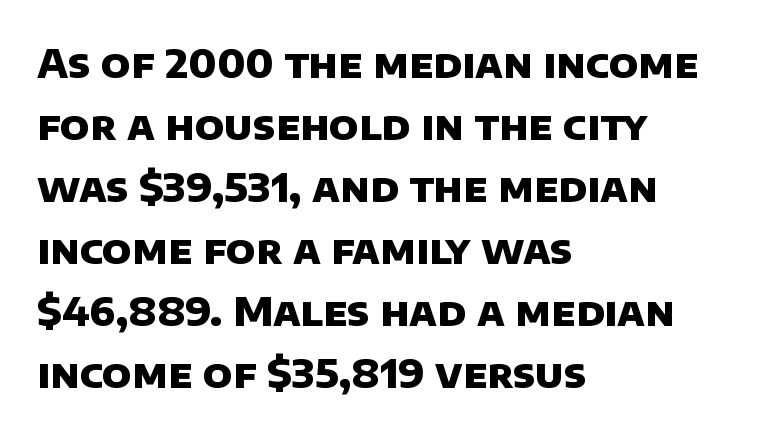
The image shows 39 px heavy sans-serif type; set left-aligned, normal line spacing (1.59x), normal letter spacing, not underlined; low stroke contrast and a large x-height.
